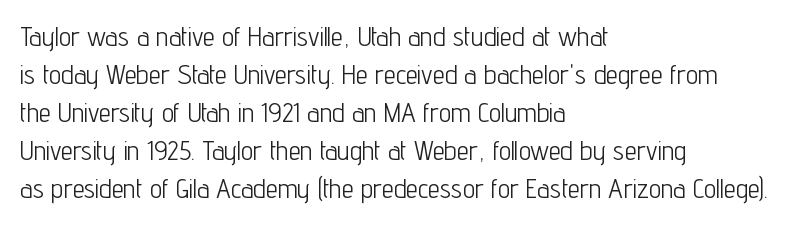
Q: Is the text bold? A: No.
Q: Is the text italic (slanted)? A: No, it is upright.
Q: Is the text underlined? A: No.
Q: How is the paragraph aligned? A: Left-aligned.
Q: Is the spacing between letters normal or unusually wide? A: Normal.
Q: Is the spacing between lines tight, normal or loose? A: Normal.
